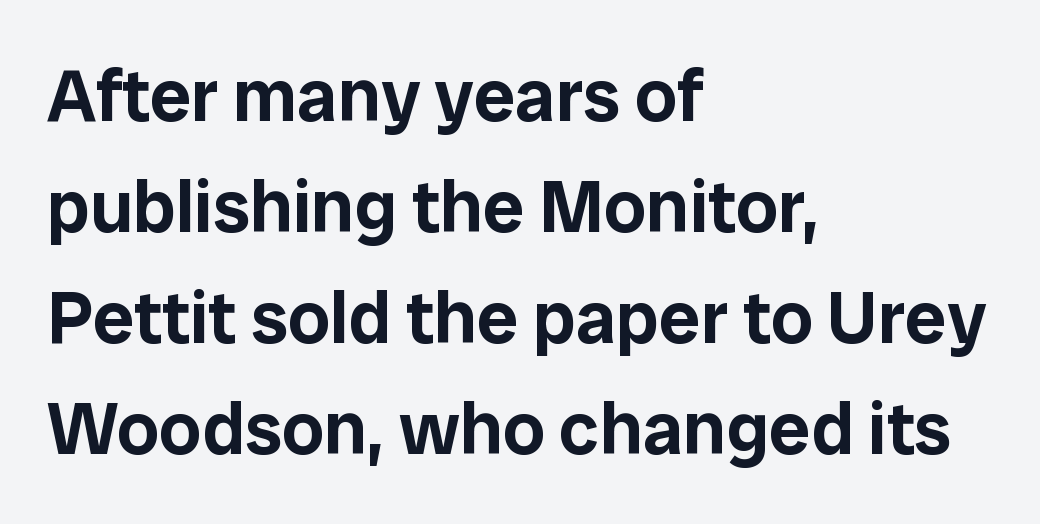
In terms of leading, this rendering sits right in the middle. All the whitespace from short lines collects on the right. Spacing verdict: proportional, widths tailored to each character. The tracking reads as untouched default to a designer's eye. Every character sits straight up, as roman type does. Honestly, there is no underline to notice here at all.
